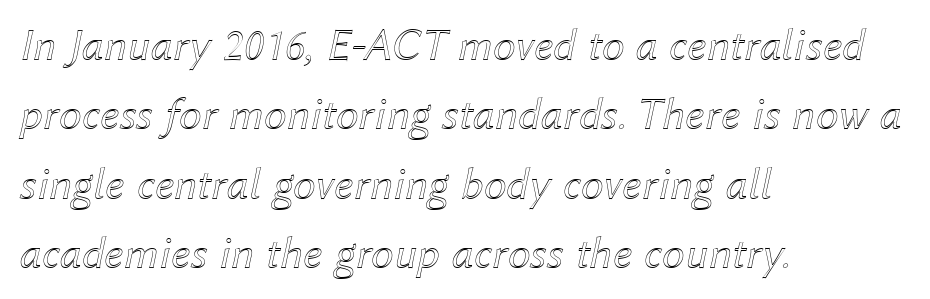
Q: Is the text italic (slanted)? A: Yes, it leans right by about 12 degrees.
Q: Is the text underlined? A: No.
Q: How is the paragraph aligned? A: Left-aligned.
Q: Is the spacing between letters normal or unusually wide? A: Normal.
Q: Is the spacing between lines tight, normal or loose? A: Normal.
Q: Width (condensed, normal, or wide)? A: Normal.
Q: x-height? A: Medium.
Q: Monospaced? A: No.
